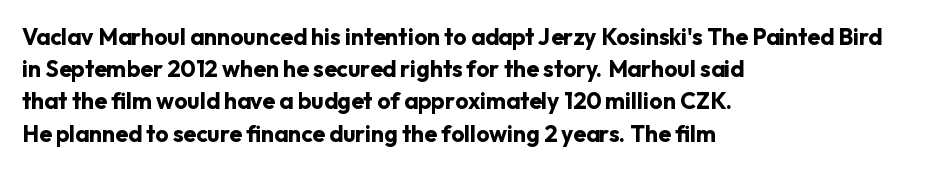
{"italic": "no", "bold": "yes", "underline": "no", "align": "left", "line_spacing": "normal", "line_spacing_ratio": 1.4, "letter_spacing": "normal", "letter_spacing_em": 0.0, "glyph_px": 23}
